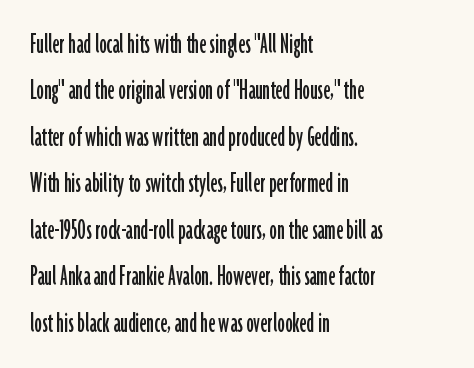
{"serif": "no", "italic": "no", "width": "condensed", "stroke_contrast": "low", "x_height": "medium", "monospaced": "no", "underline": "no", "align": "left", "line_spacing": "normal", "line_spacing_ratio": 1.55, "letter_spacing": "normal", "letter_spacing_em": 0.0, "glyph_px": 30}
